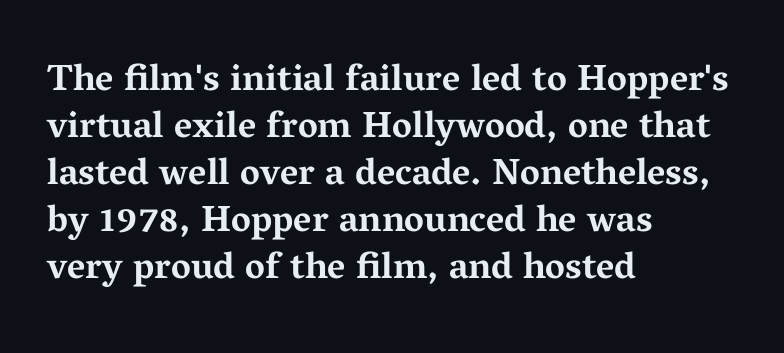
Q: Is the text bold? A: Yes.
Q: Is the text italic (slanted)? A: No, it is upright.
Q: Is the typeface a serif or a sans-serif typeface? A: Serif.
Q: Is the text underlined? A: No.
Q: How is the paragraph aligned? A: Left-aligned.
Q: Is the spacing between letters normal or unusually wide? A: Normal.
Q: Is the spacing between lines tight, normal or loose? A: Normal.
Q: Width (condensed, normal, or wide)? A: Wide.
Q: Stroke contrast? A: Medium.
Q: x-height? A: Medium.
Q: Monospaced? A: No.
